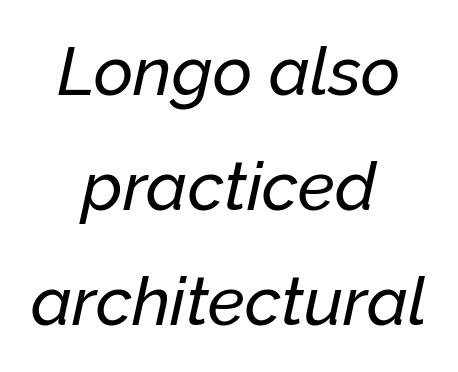
You could not count columns in this text — the font is proportionally spaced. These lines were composed using italics. The rendering uses a moderate line-height, typical for paragraphs. What stands out about the letter spacing? Nothing — it is the standard amount.
